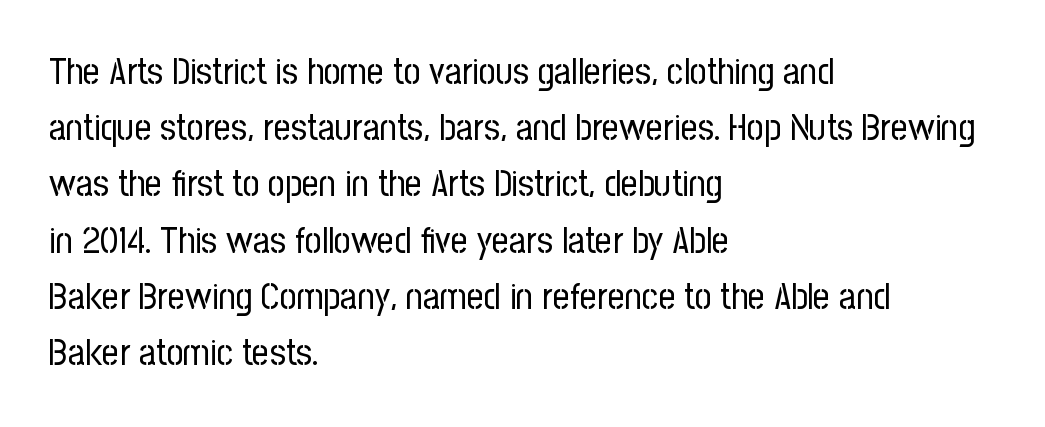
The image shows 37 px regular-weight, condensed sans-serif type, upright; set left-aligned, normal line spacing (1.52x), normal letter spacing, not underlined; low stroke contrast and a medium x-height.
